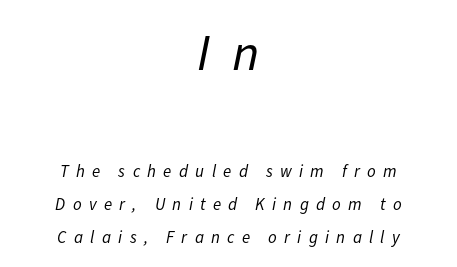
The image shows 52 px regular-weight type, italic (leaning right); set centered, loose line spacing (1.95x), unusually wide letter spacing (+0.43 em), not underlined; the first (top) block is 3.06x larger; low stroke contrast and a medium x-height.
